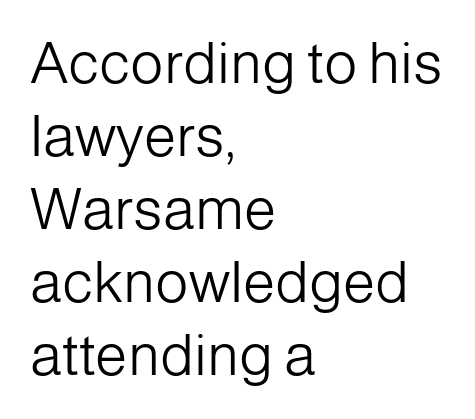
{"serif": "no", "italic": "no", "bold": "no", "weight": "light", "width": "normal", "stroke_contrast": "low", "x_height": "medium", "monospaced": "no", "underline": "no", "align": "left", "line_spacing": "normal", "line_spacing_ratio": 1.26, "letter_spacing": "normal", "letter_spacing_em": 0.0, "glyph_px": 58}
